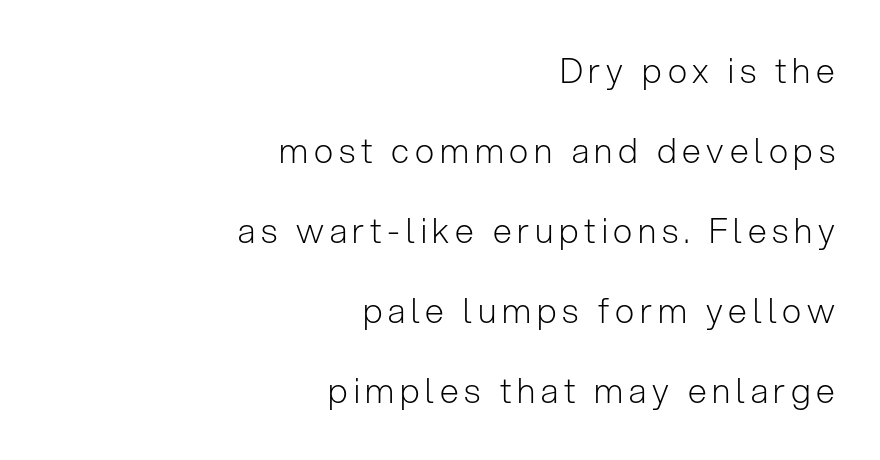
Q: Is the text bold? A: No.
Q: Is the text italic (slanted)? A: No, it is upright.
Q: Is the typeface a serif or a sans-serif typeface? A: Sans-serif.
Q: Is the text underlined? A: No.
Q: How is the paragraph aligned? A: Right-aligned.
Q: Is the spacing between lines tight, normal or loose? A: Loose.
Q: Width (condensed, normal, or wide)? A: Normal.
Q: Stroke contrast? A: Low.
Q: x-height? A: Medium.
Q: Monospaced? A: No.
